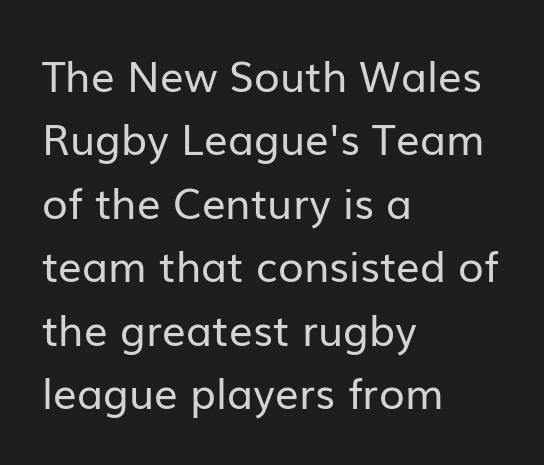
{"serif": "no", "italic": "no", "bold": "no", "weight": "regular", "width": "normal", "stroke_contrast": "low", "x_height": "medium", "monospaced": "no", "underline": "no", "align": "left", "line_spacing": "normal", "line_spacing_ratio": 1.51, "letter_spacing": "normal", "letter_spacing_em": 0.0, "glyph_px": 42}
